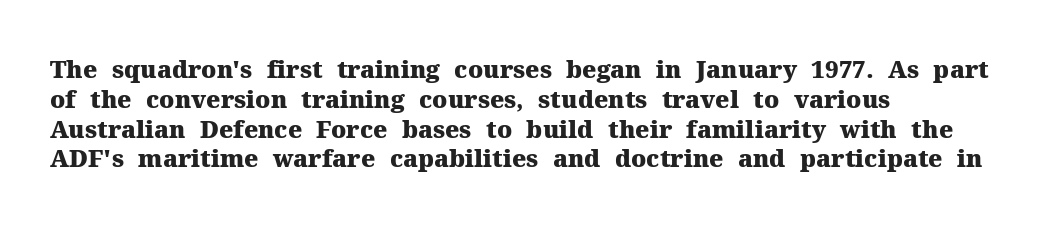
{"italic": "no", "bold": "yes", "underline": "no", "align": "left", "line_spacing_ratio": 1.24, "letter_spacing": "normal", "letter_spacing_em": 0.0, "glyph_px": 24}
